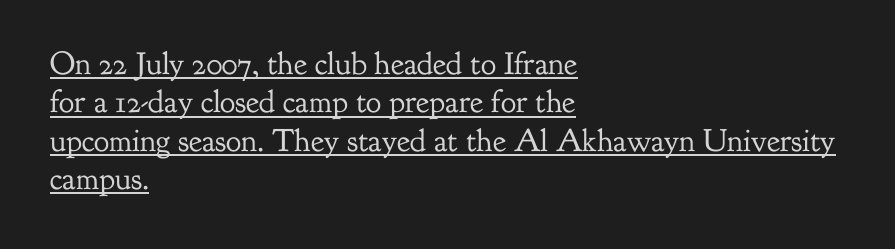
The image shows 32 px regular-weight serif type, upright; set left-aligned, line spacing 1.2x, normal letter spacing, underlined; low stroke contrast and a small x-height.
